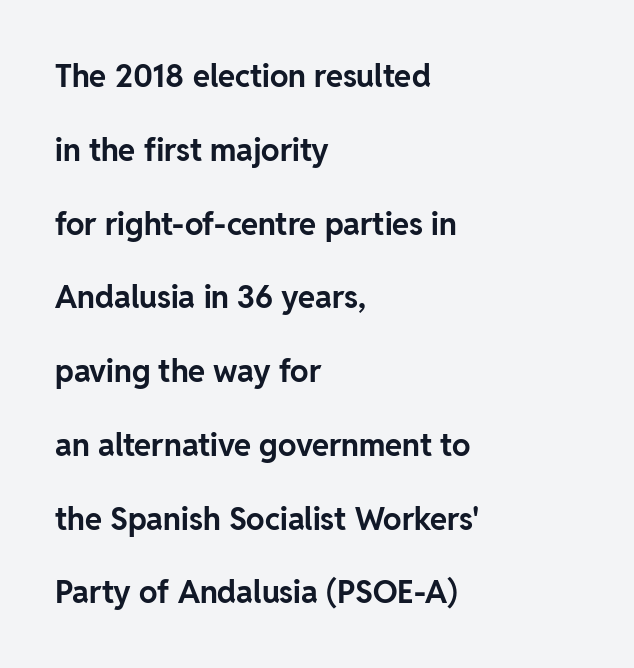
{"serif": "no", "italic": "no", "bold": "yes", "weight": "bold", "width": "normal", "stroke_contrast": "low", "x_height": "medium", "monospaced": "no", "underline": "no", "align": "left", "line_spacing": "loose", "line_spacing_ratio": 2.38, "letter_spacing": "normal", "letter_spacing_em": 0.0, "glyph_px": 31}
